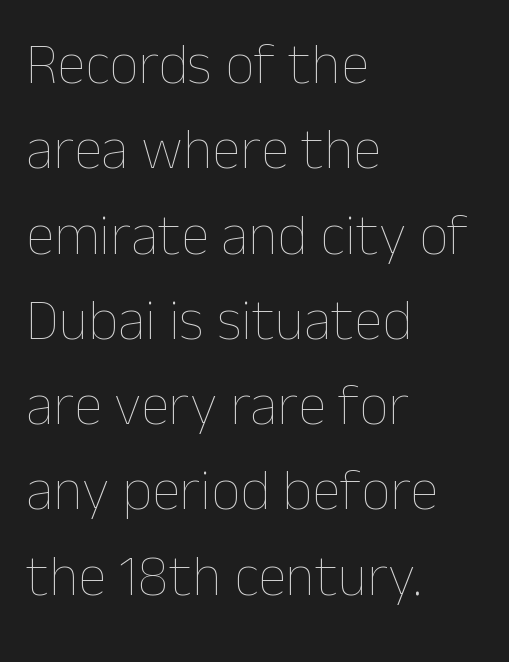
{"italic": "no", "bold": "no", "weight": "thin", "width": "normal", "stroke_contrast": "low", "x_height": "medium", "monospaced": "no", "underline": "no", "align": "left", "line_spacing": "normal", "line_spacing_ratio": 1.47, "letter_spacing": "normal", "letter_spacing_em": 0.0, "glyph_px": 58}
